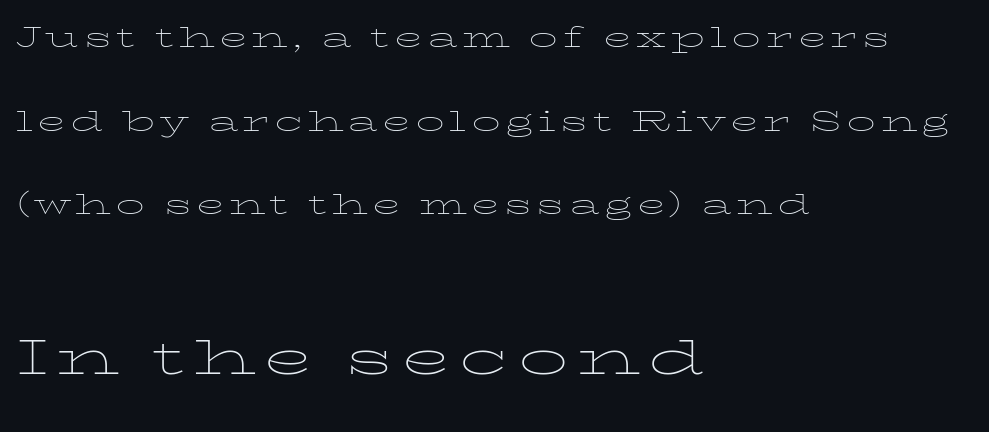
The image shows 66 px thin, wide type, upright; set left-aligned, loose line spacing (2.2x), not underlined; the second (bottom) block is 1.74x larger; low stroke contrast and a medium x-height.
